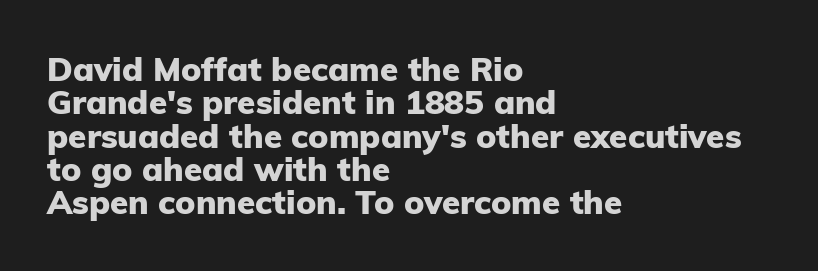
The image shows 33 px heavy sans-serif type, upright; set left-aligned, tight line spacing (1.01x), normal letter spacing, not underlined; low stroke contrast and a medium x-height.
